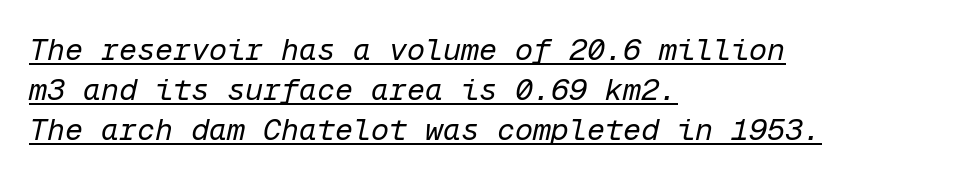
The passage shown is underscored from start to finish. Successive baselines arrive at the customary interval. Slant detected: the letters are inclined. Default kerning and tracking; the words read as compact shapes. The setting favours the left margin, as ordinary paragraphs usually do. The passage shown is typed in a monospace face where columns stay perfectly aligned.
